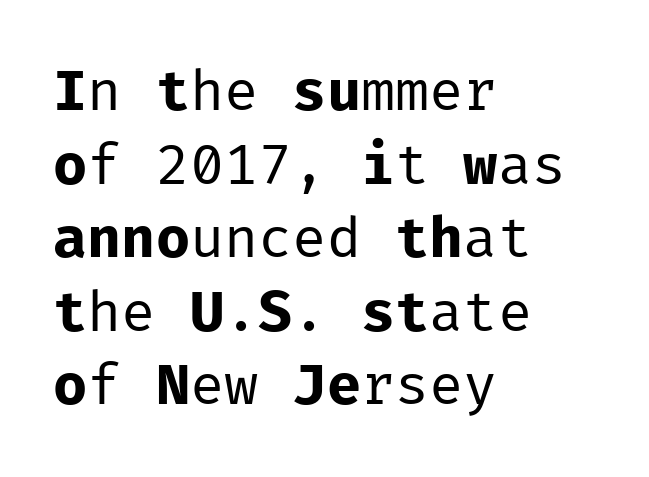
Q: Is the text bold? A: No.
Q: Is the text italic (slanted)? A: No, it is upright.
Q: Is the typeface a serif or a sans-serif typeface? A: Sans-serif.
Q: Is the text underlined? A: No.
Q: How is the paragraph aligned? A: Left-aligned.
Q: Is the spacing between letters normal or unusually wide? A: Normal.
Q: Is the spacing between lines tight, normal or loose? A: Normal.
Q: Width (condensed, normal, or wide)? A: Normal.
Q: Stroke contrast? A: Low.
Q: x-height? A: Medium.
Q: Monospaced? A: Yes.
